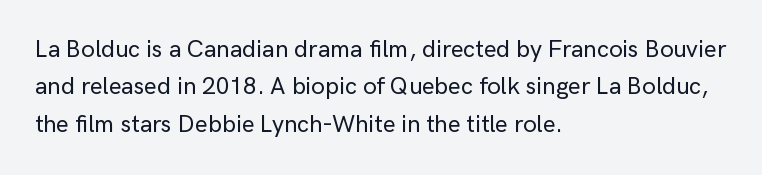
Quick note: interline space is typical. Ordinary non-slanted type is in use. The glyphs are unaccompanied by any horizontal stroke below them. The setting favours the left margin, as ordinary paragraphs usually do.
